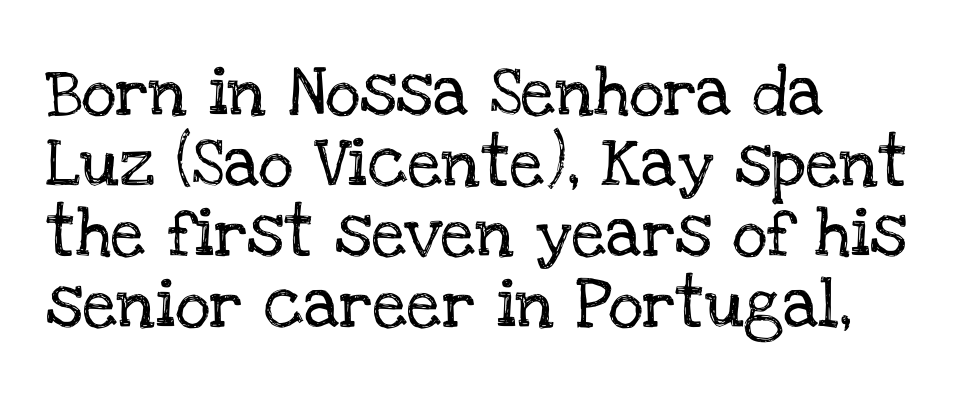
The image shows 49 px serif type, upright; set left-aligned, normal line spacing (1.44x), normal letter spacing, not underlined; low stroke contrast and a large x-height.
